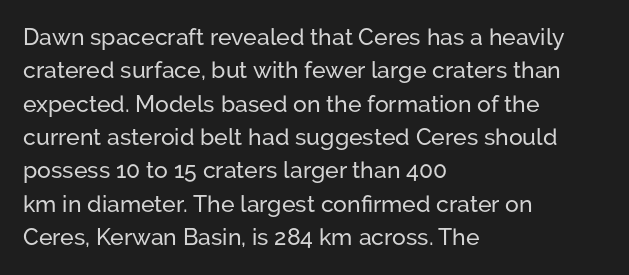
The rendering uses a moderate line-height, typical for paragraphs. These lines were composed using upright roman letters. The gaps between neighbouring characters are ordinary and unremarkable. Has an underline been added? It has not. Line starts are locked; line ends wander.
